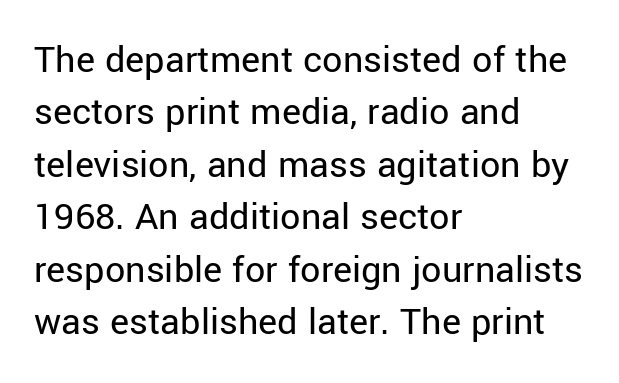
In terms of leading, this rendering sits right in the middle. This sample has the flowing, uneven cadence of proportional lettering. I'd call this a sans setting — the letters go barefoot. No chunkiness to these letters — they're not bold. Teacher's note: observe the even left margin — that is flush-left alignment.
